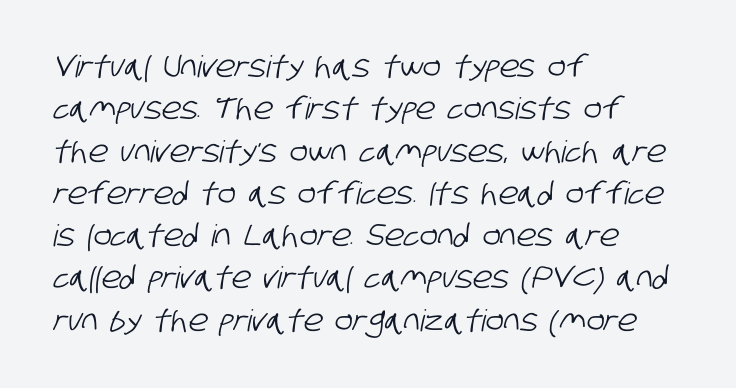
{"serif": "no", "width": "condensed", "stroke_contrast": "low", "x_height": "large", "monospaced": "no", "underline": "no", "align": "left", "line_spacing": "normal", "line_spacing_ratio": 1.41, "letter_spacing": "normal", "letter_spacing_em": 0.0, "glyph_px": 30}
